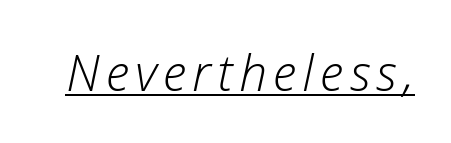
Q: Is the text bold? A: No.
Q: Is the text italic (slanted)? A: Yes, it leans right by about 12 degrees.
Q: Is the text underlined? A: Yes.
Q: Width (condensed, normal, or wide)? A: Normal.
Q: Stroke contrast? A: Low.
Q: x-height? A: Medium.
Q: Monospaced? A: No.
